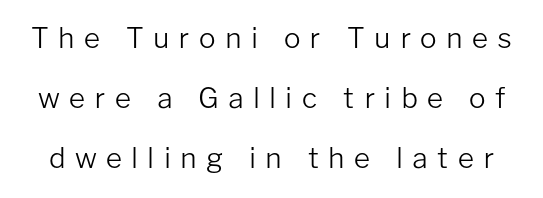
The image shows 28 px light sans-serif type, upright; set loose line spacing (2.15x), unusually wide letter spacing (+0.33 em), not underlined; low stroke contrast and a medium x-height.
